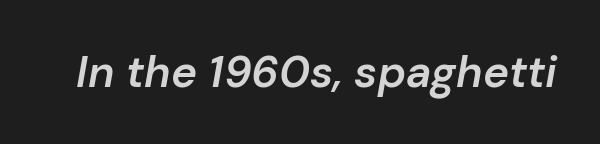
Q: Is the text bold? A: Semi-bold.
Q: Is the text italic (slanted)? A: Yes, it leans right by about 10 degrees.
Q: Is the text underlined? A: No.
Q: Is the spacing between letters normal or unusually wide? A: Normal.
Q: Width (condensed, normal, or wide)? A: Normal.
Q: Stroke contrast? A: Low.
Q: x-height? A: Medium.
Q: Monospaced? A: No.
